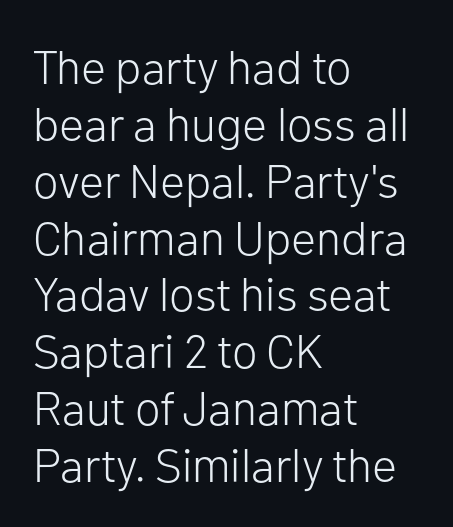
The image shows 47 px light sans-serif type, upright; set left-aligned, line spacing 1.21x, normal letter spacing, not underlined; low stroke contrast and a medium x-height.
